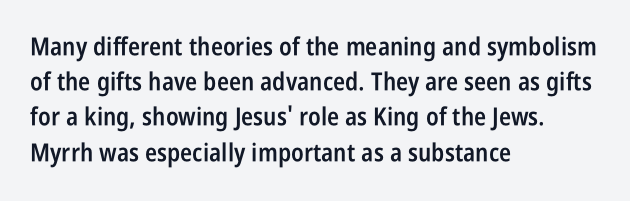
The image shows 25 px text type, upright; set left-aligned, normal line spacing (1.41x), normal letter spacing, not underlined.
